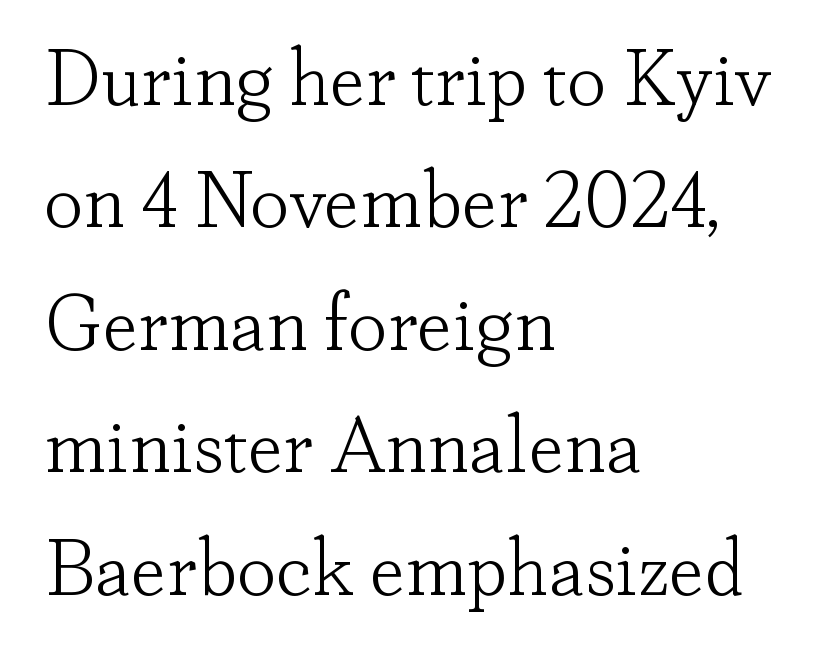
The image shows 79 px light serif type, upright; set left-aligned, normal line spacing (1.55x), normal letter spacing, not underlined; low stroke contrast and a small x-height.
